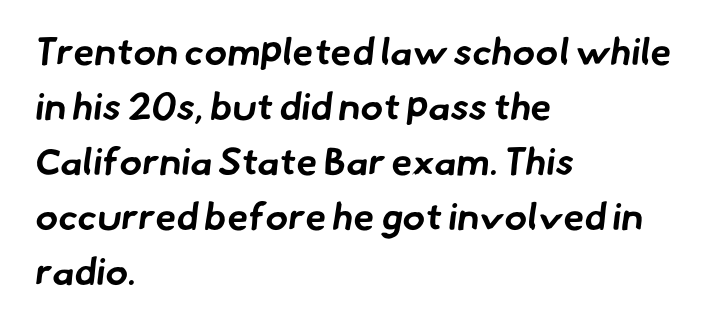
Q: Is the text bold? A: Yes.
Q: Is the typeface a serif or a sans-serif typeface? A: Sans-serif.
Q: Is the text underlined? A: No.
Q: How is the paragraph aligned? A: Left-aligned.
Q: Is the spacing between letters normal or unusually wide? A: Normal.
Q: Is the spacing between lines tight, normal or loose? A: Normal.
Q: Width (condensed, normal, or wide)? A: Normal.
Q: Stroke contrast? A: Low.
Q: x-height? A: Small.
Q: Monospaced? A: No.
